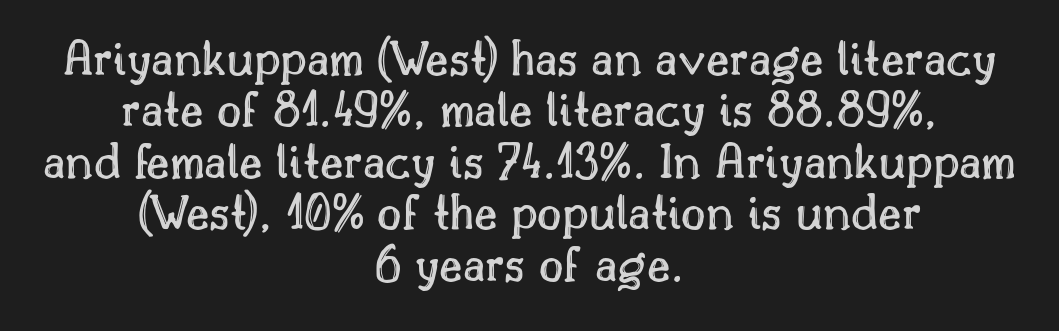
Q: Is the text italic (slanted)? A: No, it is upright.
Q: Is the text underlined? A: No.
Q: How is the paragraph aligned? A: Centered.
Q: Is the spacing between letters normal or unusually wide? A: Normal.
Q: Is the spacing between lines tight, normal or loose? A: Tight.
Q: Width (condensed, normal, or wide)? A: Normal.
Q: x-height? A: Small.
Q: Monospaced? A: No.
